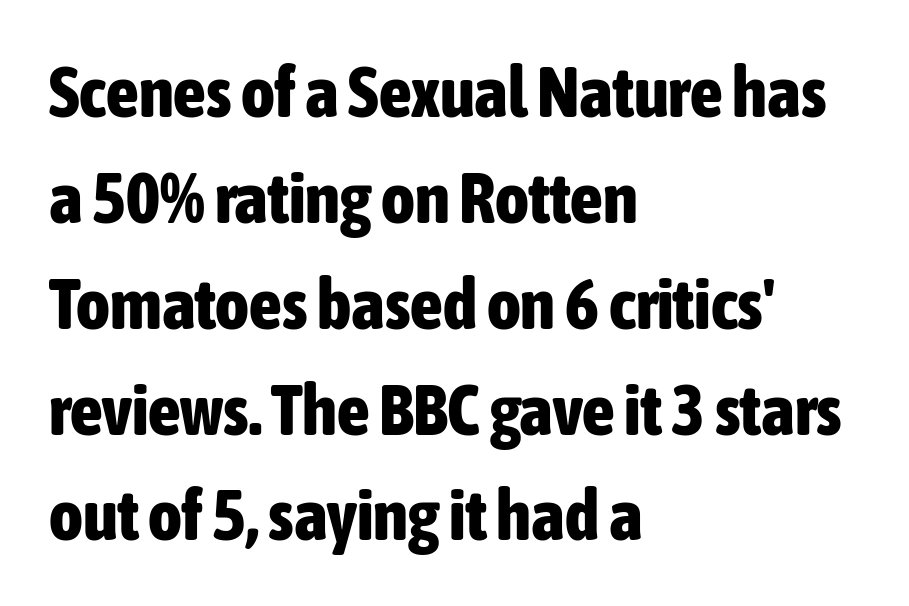
Q: Is the text bold? A: Yes.
Q: Is the text italic (slanted)? A: No, it is upright.
Q: Is the typeface a serif or a sans-serif typeface? A: Sans-serif.
Q: Is the text underlined? A: No.
Q: How is the paragraph aligned? A: Left-aligned.
Q: Is the spacing between letters normal or unusually wide? A: Normal.
Q: Is the spacing between lines tight, normal or loose? A: Normal.
Q: Width (condensed, normal, or wide)? A: Condensed.
Q: Stroke contrast? A: Low.
Q: x-height? A: Medium.
Q: Monospaced? A: No.
